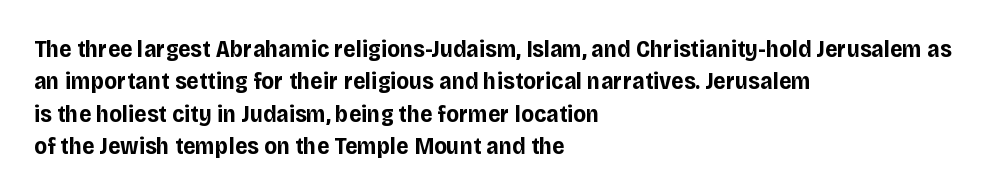
{"italic": "no", "bold": "yes", "underline": "no", "align": "left", "line_spacing": "normal", "line_spacing_ratio": 1.35, "letter_spacing": "normal", "letter_spacing_em": 0.0, "glyph_px": 24}
